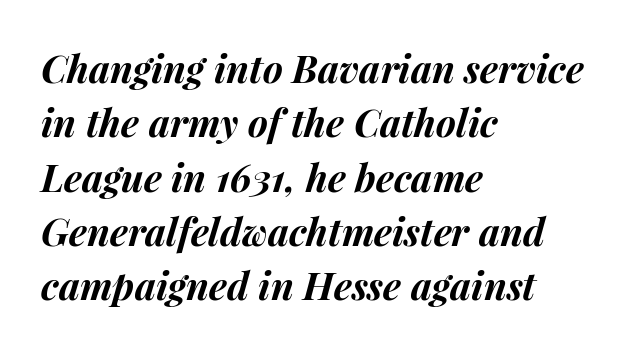
The image shows 38 px bold type, italic (leaning right); set left-aligned, normal line spacing (1.43x), normal letter spacing, not underlined; medium stroke contrast and a medium x-height.
